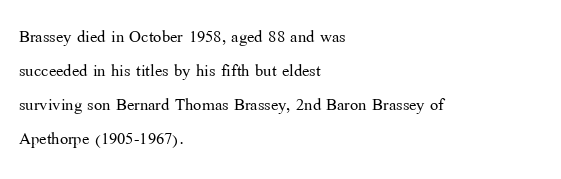
The image shows 22 px text type, upright; set left-aligned, normal line spacing (1.55x), normal letter spacing, not underlined.
